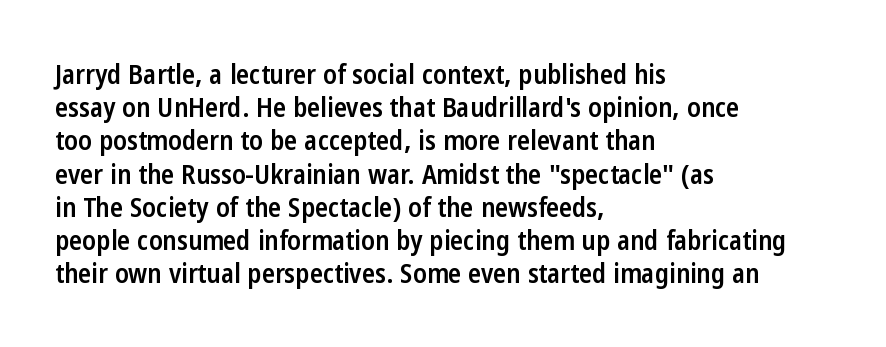
{"italic": "no", "bold": "semi", "underline": "no", "align": "left", "line_spacing_ratio": 1.23, "letter_spacing": "normal", "letter_spacing_em": 0.0, "glyph_px": 27}
